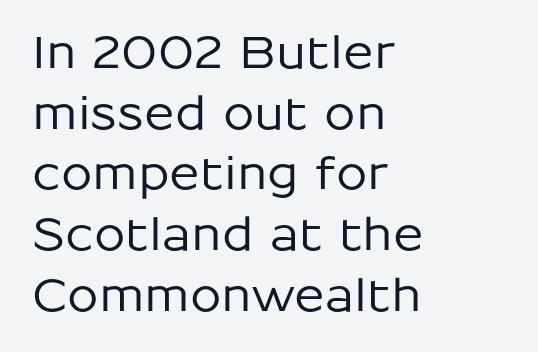
The image shows 45 px sans-serif type, upright; set left-aligned, normal line spacing (1.35x), normal letter spacing, not underlined; low stroke contrast and a medium x-height.
